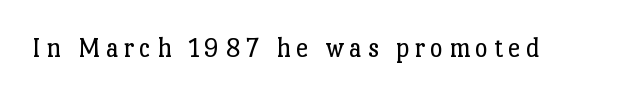
{"serif": "yes", "italic": "no", "bold": "no", "weight": "regular", "width": "normal", "stroke_contrast": "low", "x_height": "medium", "monospaced": "no", "underline": "no", "glyph_px": 28}
